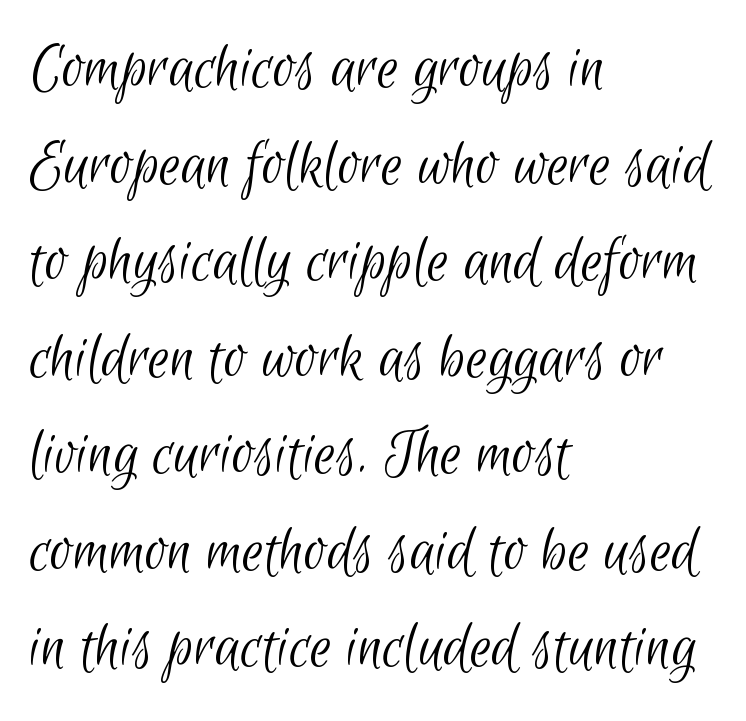
{"serif": "no", "bold": "no", "weight": "light", "width": "condensed", "stroke_contrast": "low", "x_height": "small", "monospaced": "no", "underline": "no", "align": "left", "line_spacing": "normal", "line_spacing_ratio": 1.42, "letter_spacing": "normal", "letter_spacing_em": 0.0, "glyph_px": 68}
